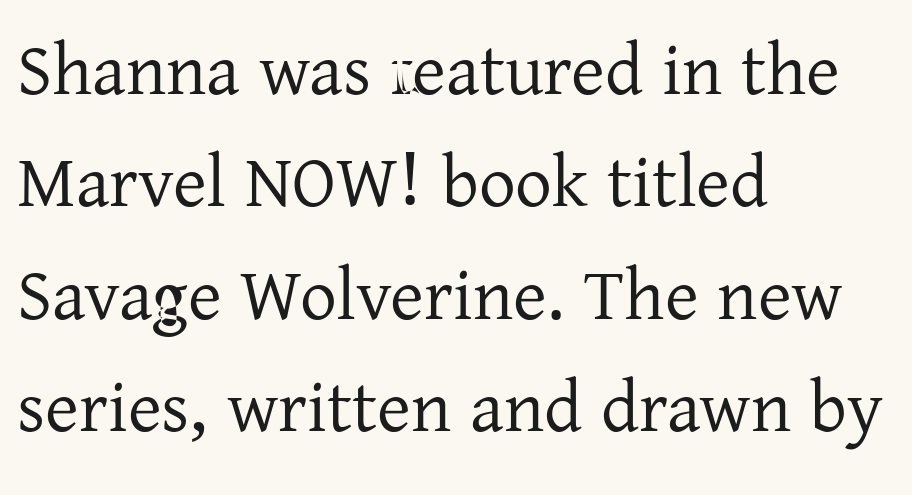
The image shows 73 px regular-weight serif type, upright; set left-aligned, normal line spacing (1.54x), normal letter spacing, not underlined; low stroke contrast and a medium x-height.
